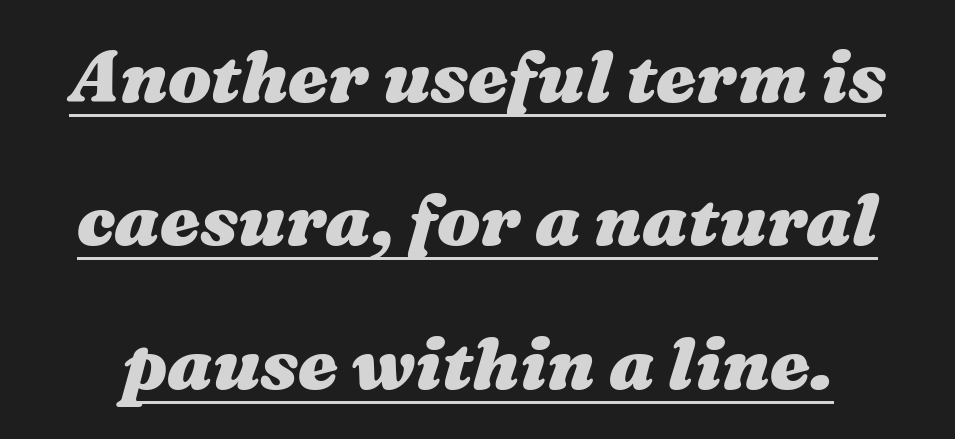
Q: Is the text bold? A: Yes.
Q: Is the text italic (slanted)? A: Yes, it leans right by about 16 degrees.
Q: Is the text underlined? A: Yes.
Q: Is the spacing between letters normal or unusually wide? A: Normal.
Q: Is the spacing between lines tight, normal or loose? A: Loose.
Q: Width (condensed, normal, or wide)? A: Wide.
Q: Stroke contrast? A: Medium.
Q: x-height? A: Medium.
Q: Monospaced? A: No.
